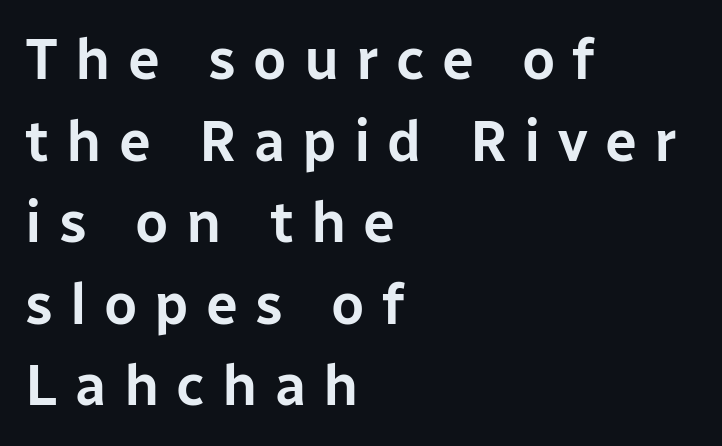
{"serif": "no", "italic": "no", "width": "normal", "stroke_contrast": "low", "x_height": "medium", "monospaced": "no", "underline": "no", "align": "left", "line_spacing": "normal", "line_spacing_ratio": 1.43, "letter_spacing": "wide", "letter_spacing_em": 0.3, "glyph_px": 57}
